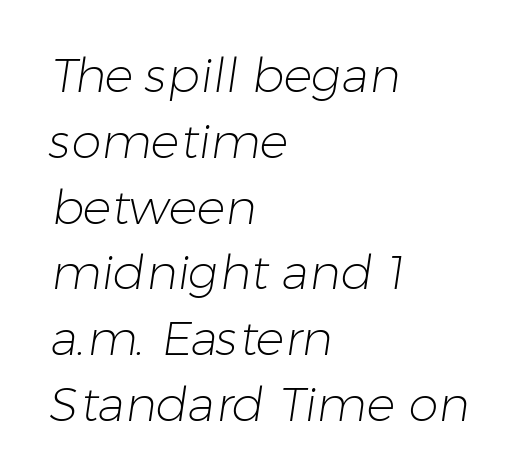
Q: Is the text bold? A: No.
Q: Is the typeface a serif or a sans-serif typeface? A: Sans-serif.
Q: Is the text underlined? A: No.
Q: How is the paragraph aligned? A: Left-aligned.
Q: Is the spacing between letters normal or unusually wide? A: Normal.
Q: Is the spacing between lines tight, normal or loose? A: Normal.
Q: Width (condensed, normal, or wide)? A: Normal.
Q: Stroke contrast? A: Low.
Q: x-height? A: Medium.
Q: Monospaced? A: No.
